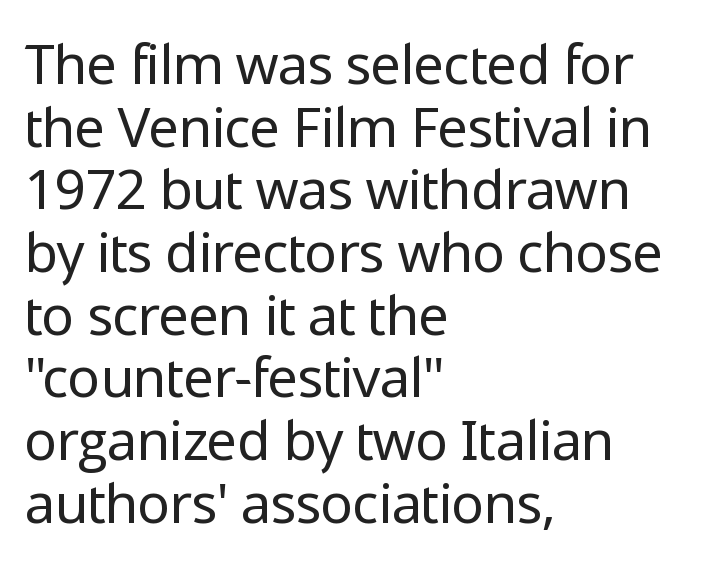
The image shows 55 px regular-weight sans-serif type, upright; set left-aligned, tight line spacing (1.14x), normal letter spacing, not underlined; low stroke contrast and a medium x-height.
